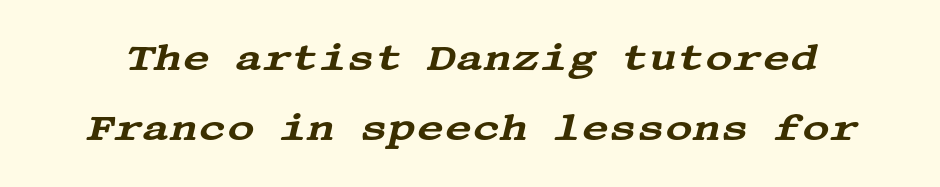
Q: Is the text italic (slanted)? A: Yes, it leans right by about 13 degrees.
Q: Is the typeface a serif or a sans-serif typeface? A: Serif.
Q: Is the text underlined? A: No.
Q: Is the spacing between letters normal or unusually wide? A: Normal.
Q: Width (condensed, normal, or wide)? A: Wide.
Q: Stroke contrast? A: Medium.
Q: x-height? A: Large.
